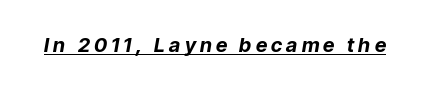
Q: Is the text bold? A: Yes.
Q: Is the text italic (slanted)? A: Yes, it leans right by about 9 degrees.
Q: Is the text underlined? A: Yes.
Q: Is the spacing between letters normal or unusually wide? A: Unusually wide.
